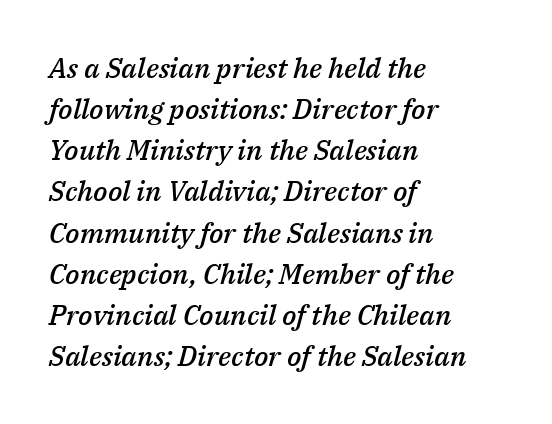
Q: Is the text bold? A: Semi-bold.
Q: Is the text italic (slanted)? A: Yes, it leans right by about 14 degrees.
Q: Is the text underlined? A: No.
Q: How is the paragraph aligned? A: Left-aligned.
Q: Is the spacing between letters normal or unusually wide? A: Normal.
Q: Is the spacing between lines tight, normal or loose? A: Normal.
Q: Width (condensed, normal, or wide)? A: Normal.
Q: Stroke contrast? A: Medium.
Q: x-height? A: Medium.
Q: Monospaced? A: No.
